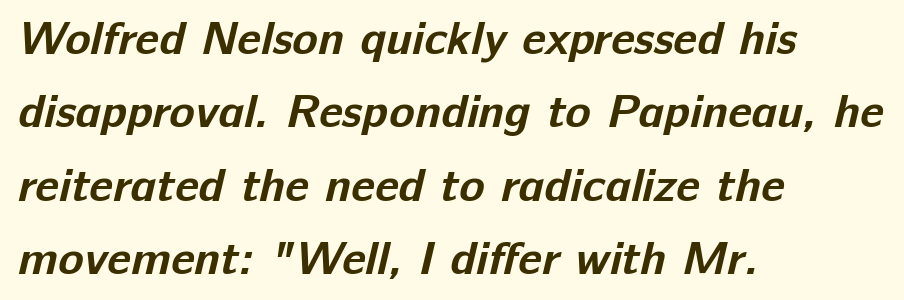
The image shows 47 px bold sans-serif type; set left-aligned, normal line spacing (1.56x), normal letter spacing, not underlined; low stroke contrast and a medium x-height.
